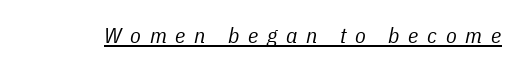
Q: Is the text bold? A: No.
Q: Is the text italic (slanted)? A: Yes, it leans right by about 11 degrees.
Q: Is the text underlined? A: Yes.
Q: Is the spacing between letters normal or unusually wide? A: Unusually wide.
